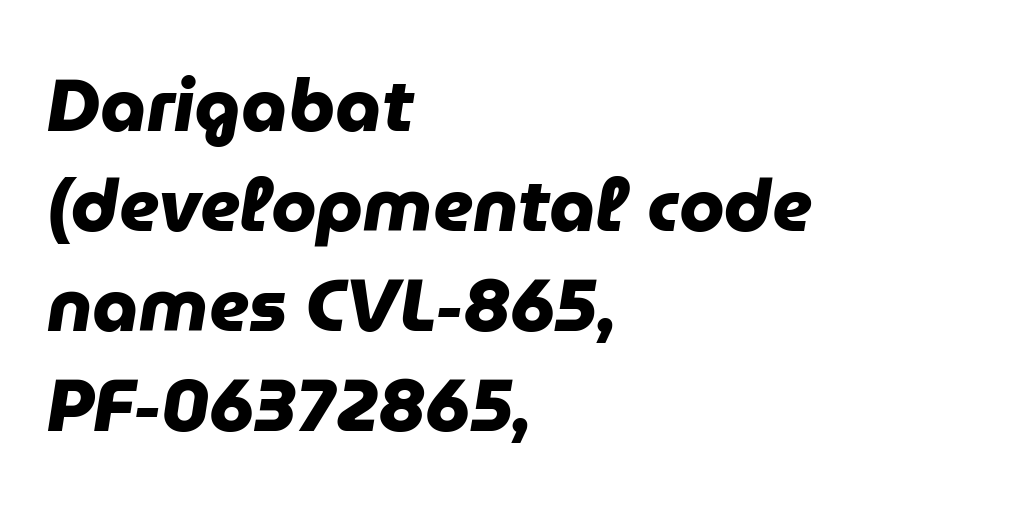
The image shows 73 px heavy sans-serif type; set left-aligned, normal line spacing (1.37x), normal letter spacing, not underlined; low stroke contrast and a medium x-height.
